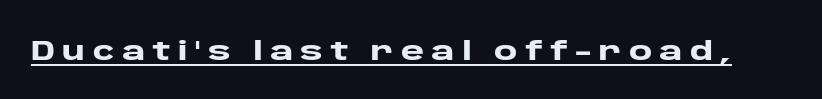
{"serif": "no", "italic": "no", "bold": "yes", "weight": "heavy", "width": "wide", "stroke_contrast": "low", "x_height": "large", "monospaced": "no", "underline": "yes", "letter_spacing": "wide", "letter_spacing_em": 0.26, "glyph_px": 28}
